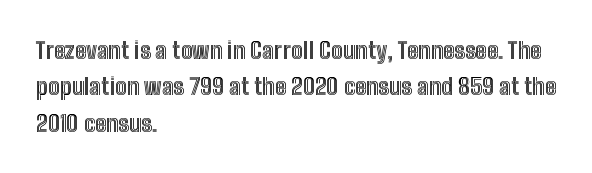
The image shows 23 px text type, upright; set left-aligned, normal line spacing (1.58x), normal letter spacing, not underlined.
